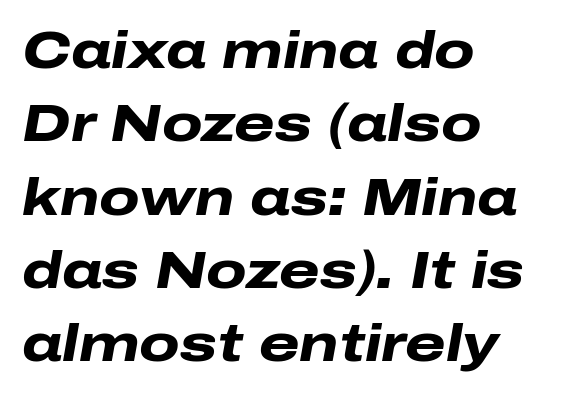
{"italic": "yes", "lean": "right", "slant_degrees": 10, "bold": "yes", "weight": "heavy", "width": "wide", "stroke_contrast": "low", "x_height": "medium", "monospaced": "no", "underline": "no", "align": "left", "line_spacing": "normal", "line_spacing_ratio": 1.41, "letter_spacing": "normal", "letter_spacing_em": 0.0, "glyph_px": 52}
